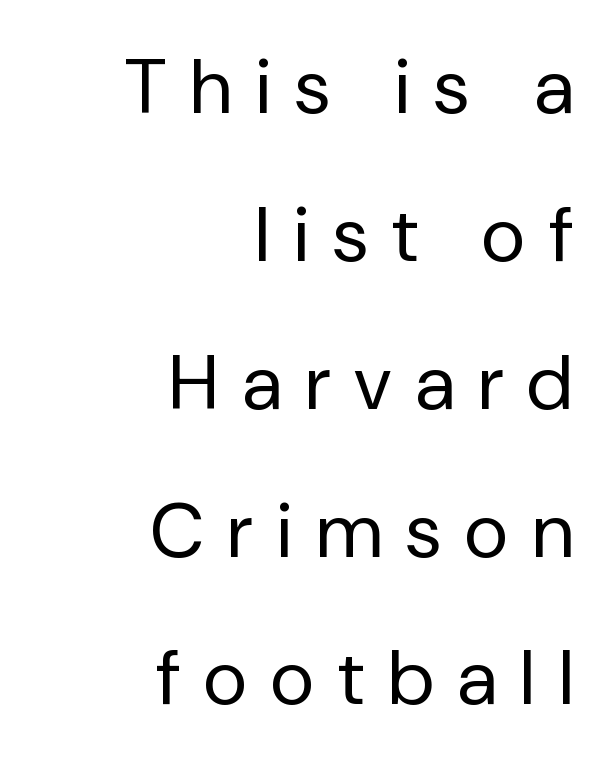
Students, note that the glyphs here are deliberately spaced far apart. The rendering anchors every line to the right-hand side. Classification — sans serif. Spacing verdict: proportional, widths tailored to each character. The rendering uses a large line-height, opening up the rows. Is the type heavy? It reads as light-to-regular instead.
